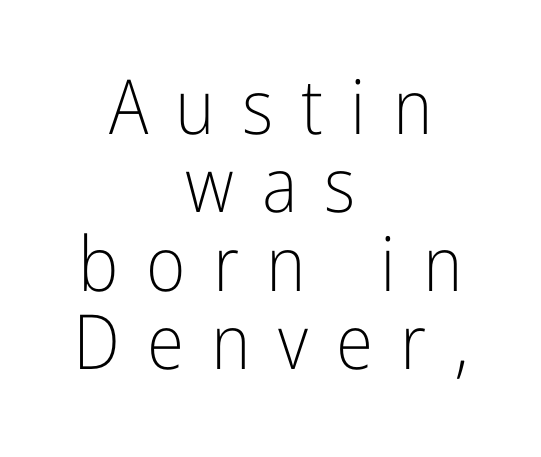
A typesetter would call this proportional, since set widths differ per character. The glyphs are unaccompanied by any horizontal stroke below them. What stands out about the letter spacing? Its width — letters are far apart. Alignment: centered. Regarding leading, the lines here are crowded together. The designer went with a sans here, leaving each stem footless.
